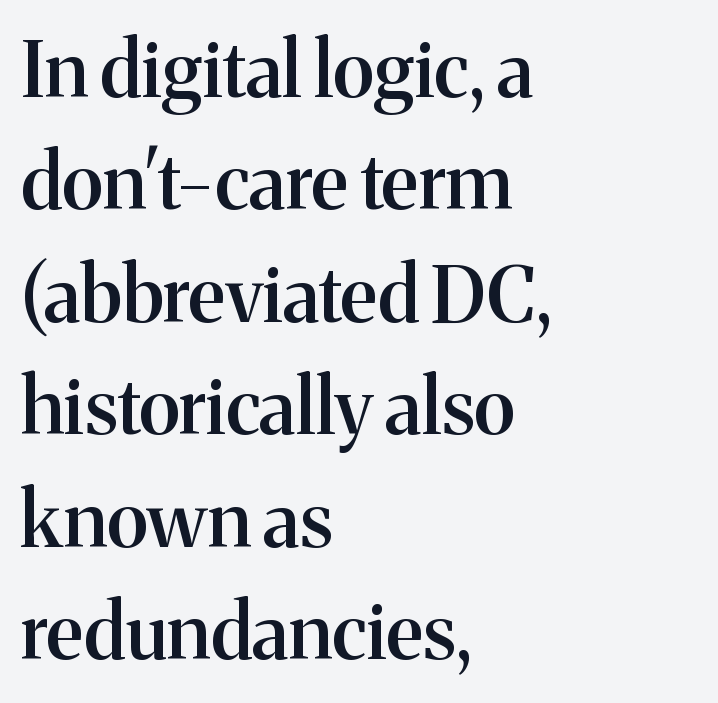
Q: Is the text bold? A: Semi-bold.
Q: Is the text italic (slanted)? A: No, it is upright.
Q: Is the typeface a serif or a sans-serif typeface? A: Serif.
Q: Is the text underlined? A: No.
Q: How is the paragraph aligned? A: Left-aligned.
Q: Is the spacing between letters normal or unusually wide? A: Normal.
Q: Is the spacing between lines tight, normal or loose? A: Normal.
Q: Width (condensed, normal, or wide)? A: Normal.
Q: Stroke contrast? A: Medium.
Q: x-height? A: Medium.
Q: Monospaced? A: No.
